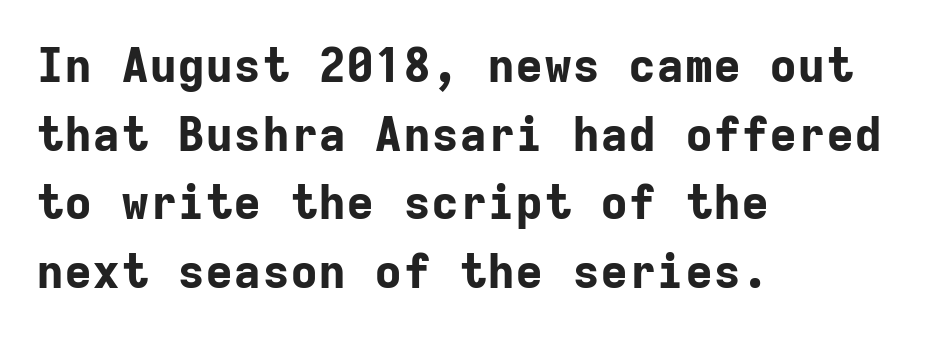
Compared with typical paragraphs, the rows here are spaced about the same. Fixed-width glyphs throughout — classic coding-font behaviour. Ordinary non-slanted type is in use. Plenty of ink on the page — the face is bold. No feet cap the strokes, marking this as sans-serif type.
